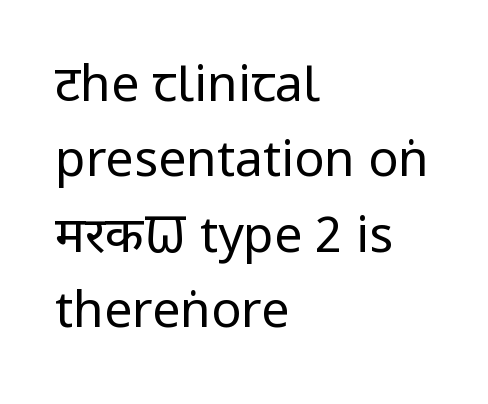
{"serif": "no", "italic": "no", "bold": "no", "weight": "regular", "width": "condensed", "stroke_contrast": "low", "x_height": "large", "monospaced": "no", "underline": "no", "align": "left", "line_spacing": "normal", "line_spacing_ratio": 1.51, "letter_spacing": "normal", "letter_spacing_em": 0.0, "glyph_px": 50}
